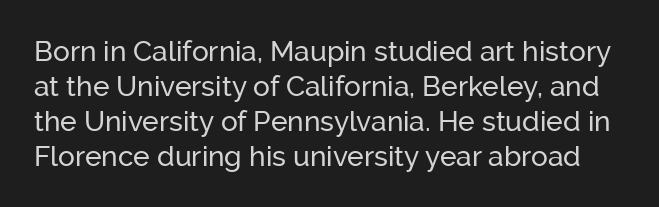
The image shows 28 px sans-serif type, upright; set normal line spacing (1.25x), normal letter spacing, not underlined; low stroke contrast and a medium x-height.
